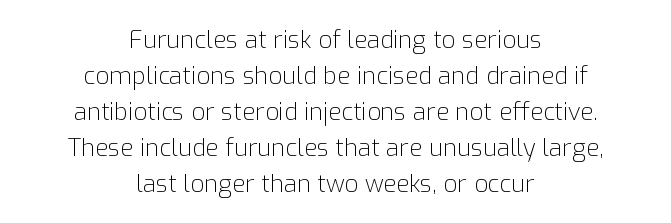
Q: Is the text bold? A: No.
Q: Is the text italic (slanted)? A: No, it is upright.
Q: Is the text underlined? A: No.
Q: How is the paragraph aligned? A: Centered.
Q: Is the spacing between letters normal or unusually wide? A: Normal.
Q: Is the spacing between lines tight, normal or loose? A: Normal.
